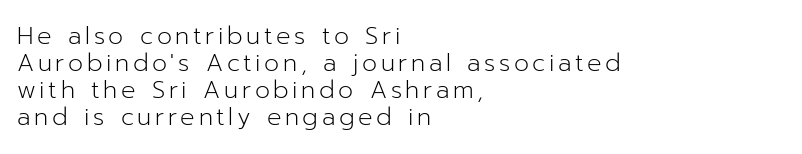
The strokes are not fattened; the text isn't bold. The letters stand upright; this is a roman face. The baseline area is clear. Closely set lines give the paragraph a compact silhouette.
